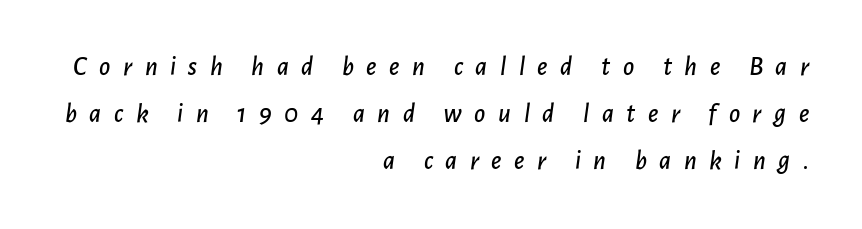
The image shows 27 px text type, italic (leaning right); set right-aligned, line spacing 1.75x, unusually wide letter spacing (+0.46 em), not underlined.
